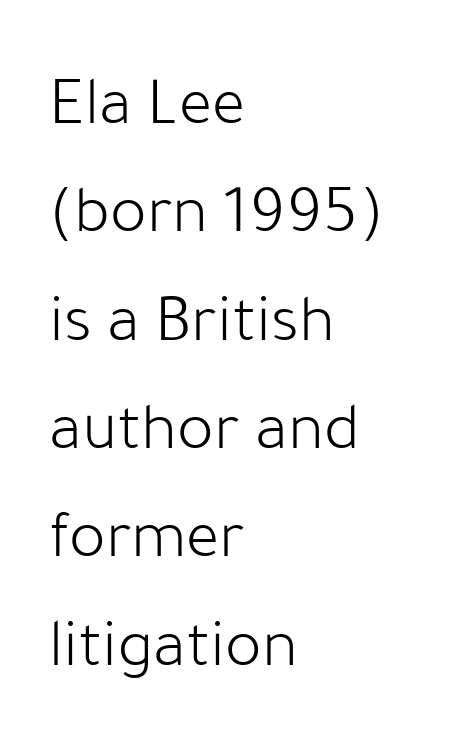
Q: Is the text bold? A: No.
Q: Is the text italic (slanted)? A: No, it is upright.
Q: Is the typeface a serif or a sans-serif typeface? A: Sans-serif.
Q: Is the text underlined? A: No.
Q: How is the paragraph aligned? A: Left-aligned.
Q: Is the spacing between letters normal or unusually wide? A: Normal.
Q: Is the spacing between lines tight, normal or loose? A: Normal.
Q: Width (condensed, normal, or wide)? A: Normal.
Q: Stroke contrast? A: Low.
Q: x-height? A: Medium.
Q: Monospaced? A: No.
